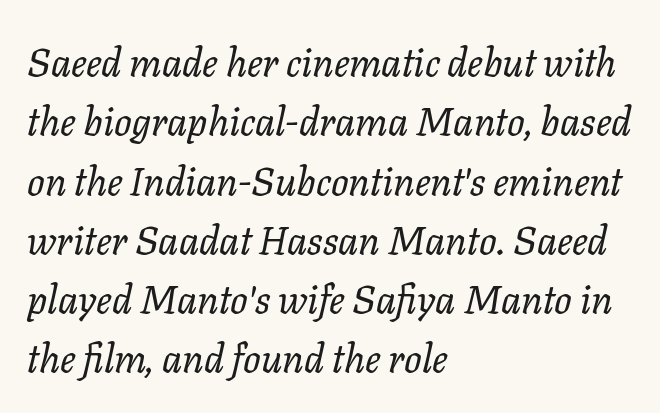
Q: Is the text bold? A: No.
Q: Is the text italic (slanted)? A: Yes, it leans right by about 11 degrees.
Q: Is the text underlined? A: No.
Q: How is the paragraph aligned? A: Left-aligned.
Q: Is the spacing between letters normal or unusually wide? A: Normal.
Q: Is the spacing between lines tight, normal or loose? A: Normal.
Q: Width (condensed, normal, or wide)? A: Normal.
Q: Stroke contrast? A: Low.
Q: x-height? A: Medium.
Q: Monospaced? A: No.
